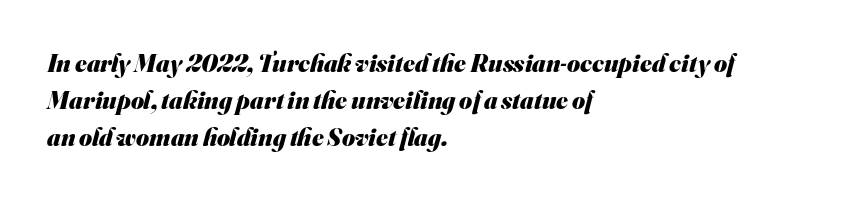
Weight: bold. Layout note: lines flush left. Summary of vertical rhythm: regular, with standard interline spacing. Plain, unruled lines of type. In terms of letterspacing, this is plain default setting.
